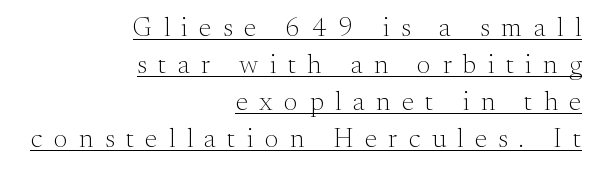
Q: Is the text bold? A: No.
Q: Is the text italic (slanted)? A: No, it is upright.
Q: Is the text underlined? A: Yes.
Q: How is the paragraph aligned? A: Right-aligned.
Q: Is the spacing between letters normal or unusually wide? A: Unusually wide.
Q: Is the spacing between lines tight, normal or loose? A: Normal.
